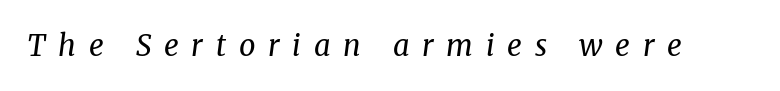
The font's italic variant was chosen for this text. The font sits on the lighter half of the weight spectrum, regular included. Note the varied advance widths — an 'i' is clearly narrower than an 'm'. Letter spacing: wide.
